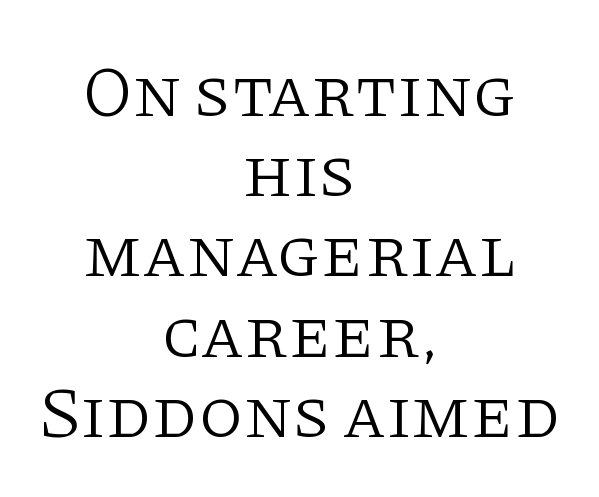
Q: Is the text bold? A: No.
Q: Is the text italic (slanted)? A: No, it is upright.
Q: Is the typeface a serif or a sans-serif typeface? A: Serif.
Q: Is the text underlined? A: No.
Q: How is the paragraph aligned? A: Centered.
Q: Is the spacing between letters normal or unusually wide? A: Normal.
Q: Is the spacing between lines tight, normal or loose? A: Tight.
Q: Width (condensed, normal, or wide)? A: Normal.
Q: Stroke contrast? A: Low.
Q: x-height? A: Large.
Q: Monospaced? A: No.
